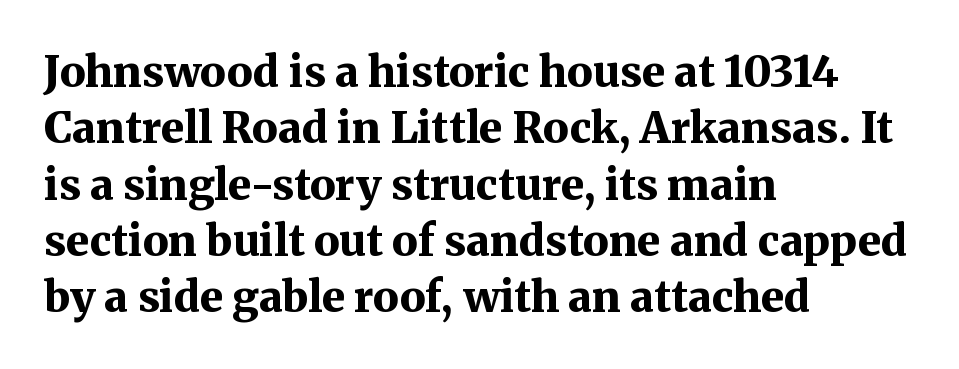
Q: Is the text bold? A: Yes.
Q: Is the text italic (slanted)? A: No, it is upright.
Q: Is the typeface a serif or a sans-serif typeface? A: Serif.
Q: Is the text underlined? A: No.
Q: How is the paragraph aligned? A: Left-aligned.
Q: Is the spacing between letters normal or unusually wide? A: Normal.
Q: Is the spacing between lines tight, normal or loose? A: Normal.
Q: Width (condensed, normal, or wide)? A: Normal.
Q: Stroke contrast? A: Medium.
Q: x-height? A: Medium.
Q: Monospaced? A: No.
